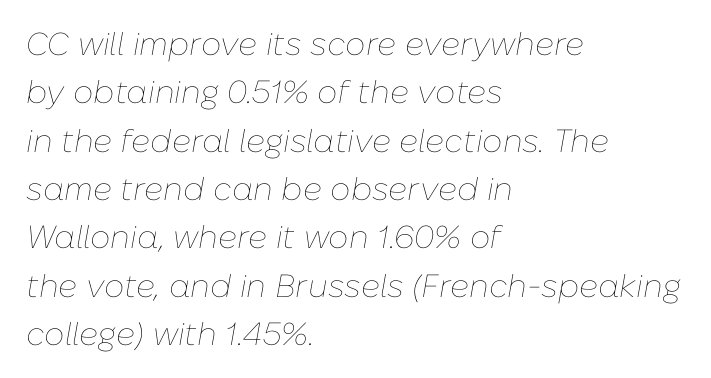
Q: Is the text bold? A: No.
Q: Is the text italic (slanted)? A: Yes, it leans right by about 10 degrees.
Q: Is the text underlined? A: No.
Q: How is the paragraph aligned? A: Left-aligned.
Q: Is the spacing between letters normal or unusually wide? A: Normal.
Q: Is the spacing between lines tight, normal or loose? A: Normal.
Q: Width (condensed, normal, or wide)? A: Normal.
Q: Stroke contrast? A: Low.
Q: x-height? A: Medium.
Q: Monospaced? A: No.
